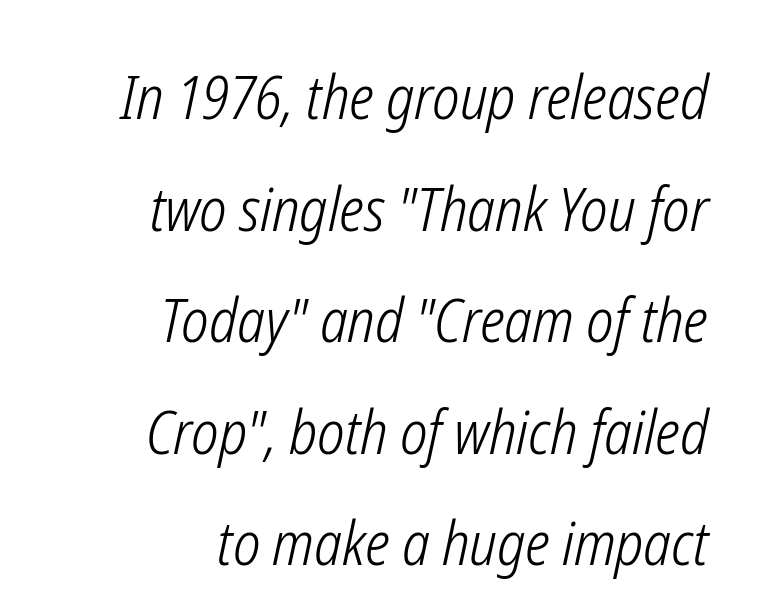
The image shows 60 px light, condensed type, italic (leaning right); set right-aligned, line spacing 1.86x, normal letter spacing, not underlined; low stroke contrast and a medium x-height.
